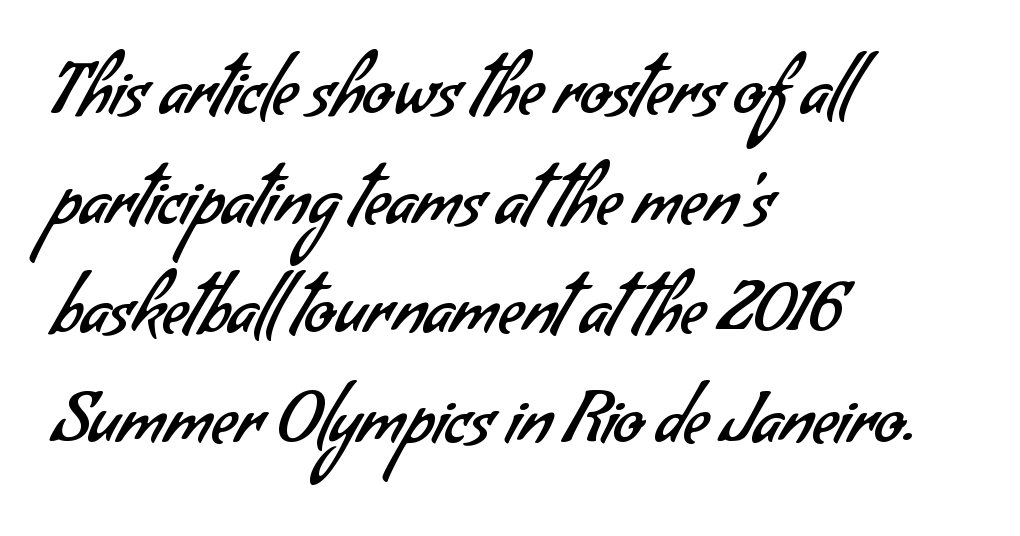
{"serif": "no", "bold": "no", "weight": "regular", "width": "normal", "stroke_contrast": "low", "x_height": "small", "monospaced": "no", "underline": "no", "align": "left", "line_spacing": "normal", "line_spacing_ratio": 1.59, "letter_spacing": "normal", "letter_spacing_em": 0.0, "glyph_px": 69}
